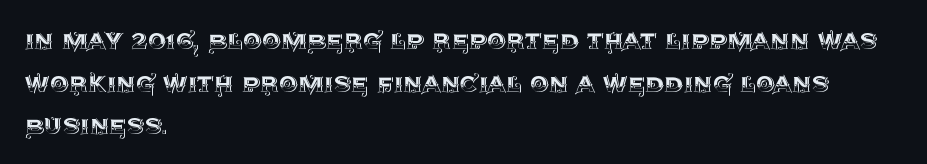
This is the regular roman posture of the typeface. If you measured baseline to baseline, you'd find a middling distance. This rendering uses left alignment, leaving the right contour irregular. Does extra space separate the letters? No, they use regular spacing. Just letters on the line, the space beneath them empty. Spacing verdict: proportional, widths tailored to each character.
